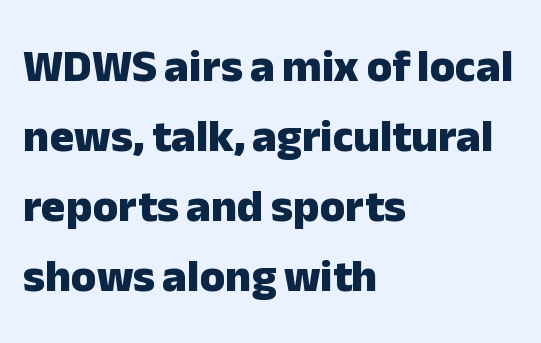
Q: Is the text bold? A: Yes.
Q: Is the text italic (slanted)? A: No, it is upright.
Q: Is the typeface a serif or a sans-serif typeface? A: Sans-serif.
Q: Is the text underlined? A: No.
Q: How is the paragraph aligned? A: Left-aligned.
Q: Is the spacing between letters normal or unusually wide? A: Normal.
Q: Is the spacing between lines tight, normal or loose? A: Normal.
Q: Width (condensed, normal, or wide)? A: Normal.
Q: Stroke contrast? A: Low.
Q: x-height? A: Medium.
Q: Monospaced? A: No.
